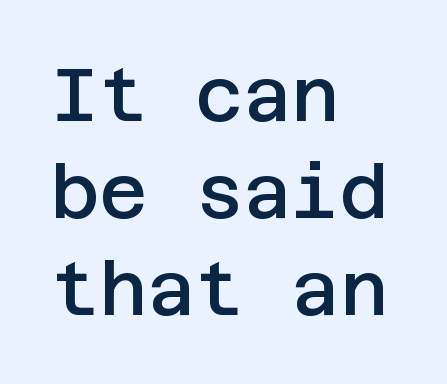
The image shows 74 px semibold sans-serif type, upright; set left-aligned, normal line spacing (1.31x), normal letter spacing, not underlined; low stroke contrast and a large x-height.
